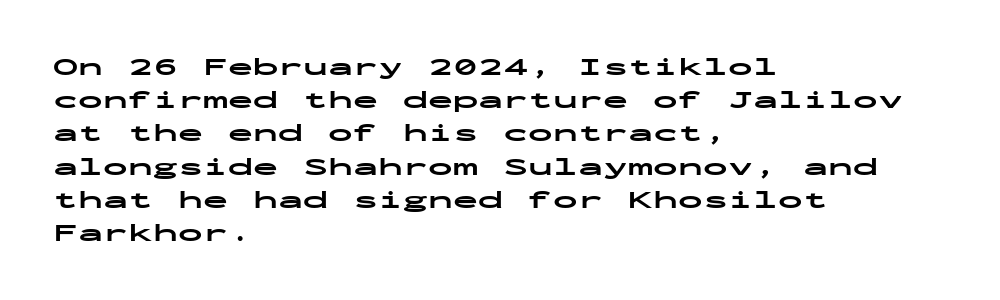
The image shows 25 px bold type, upright; set left-aligned, normal line spacing (1.33x), normal letter spacing, not underlined.
